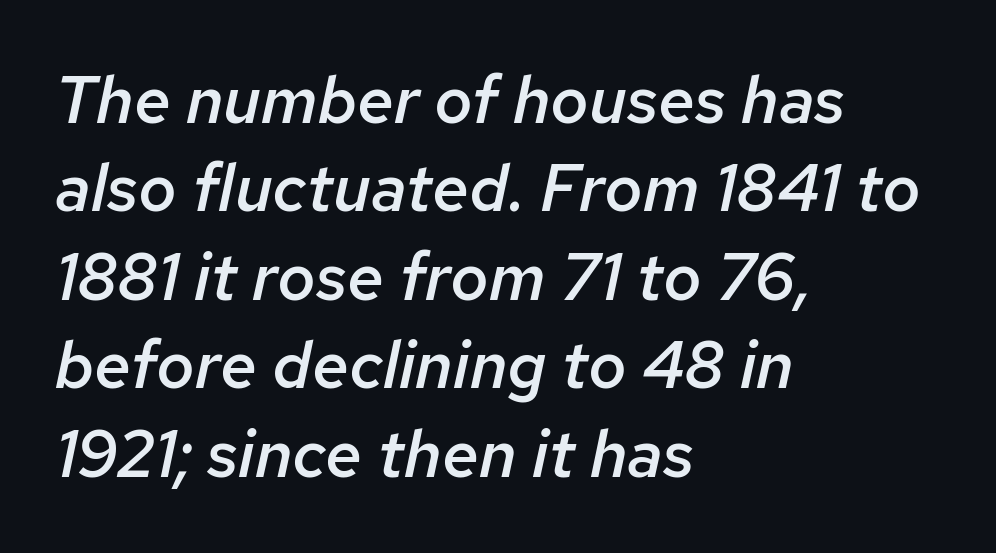
Q: Is the text bold? A: Semi-bold.
Q: Is the text italic (slanted)? A: Yes, it leans right by about 12 degrees.
Q: Is the text underlined? A: No.
Q: How is the paragraph aligned? A: Left-aligned.
Q: Is the spacing between letters normal or unusually wide? A: Normal.
Q: Is the spacing between lines tight, normal or loose? A: Normal.
Q: Width (condensed, normal, or wide)? A: Normal.
Q: Stroke contrast? A: Low.
Q: x-height? A: Medium.
Q: Monospaced? A: No.
